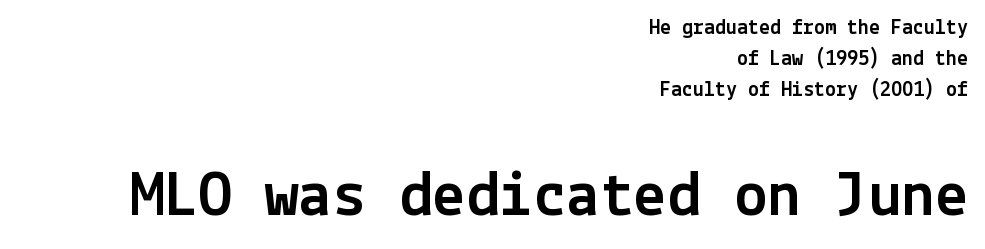
What stands out about the letter spacing? Nothing — it is the standard amount. Unlike a traditional serif, this face leaves its strokes unadorned. This sample uses an upright cut, with every glyph sitting square on the baseline. Regular leading. Is the lower block the larger one? Yes — the lower block carries the bigger type.
